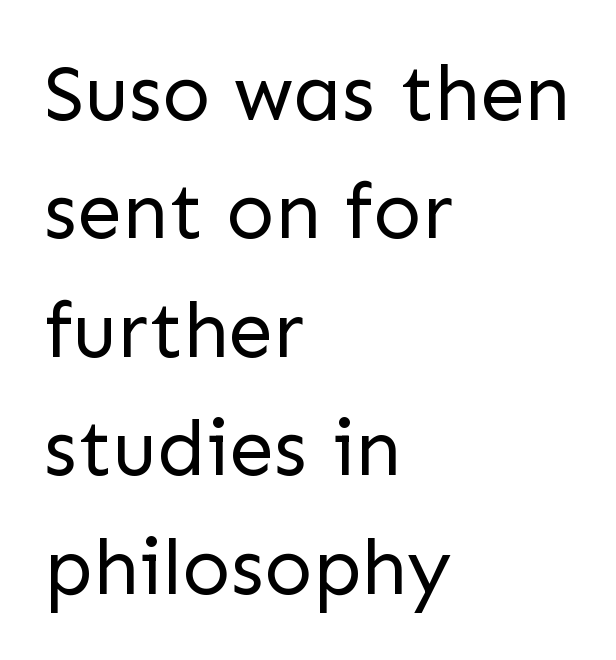
Q: Is the text bold? A: No.
Q: Is the text italic (slanted)? A: No, it is upright.
Q: Is the typeface a serif or a sans-serif typeface? A: Sans-serif.
Q: Is the text underlined? A: No.
Q: How is the paragraph aligned? A: Left-aligned.
Q: Is the spacing between letters normal or unusually wide? A: Normal.
Q: Is the spacing between lines tight, normal or loose? A: Normal.
Q: Width (condensed, normal, or wide)? A: Normal.
Q: Stroke contrast? A: Low.
Q: x-height? A: Medium.
Q: Monospaced? A: No.
